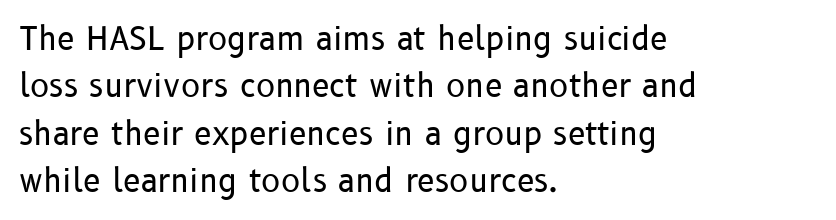
Typeset ragged right — the left edge is the straight one. Examine the stroke ends and you'll find no serifs. The strokes are not fattened; the text isn't bold. Descenders hang freely into open space. The lines sit at an ordinary, default distance from one another. The letters advance in unequal steps, a hallmark of proportional type.
